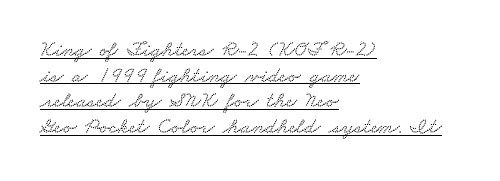
The image shows 22 px text type; set left-aligned, line spacing 1.17x, normal letter spacing, underlined.
